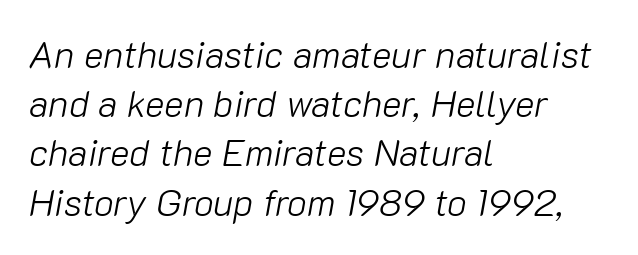
Weight: not bold — regular or lighter. The leading is moderate, giving the passage an even texture. Here the designer chose a conventional face with non-uniform glyph widths. Has an underline been added? It has not. Notice how the stems are inclined rather than vertical — that's the hallmark of italics.
